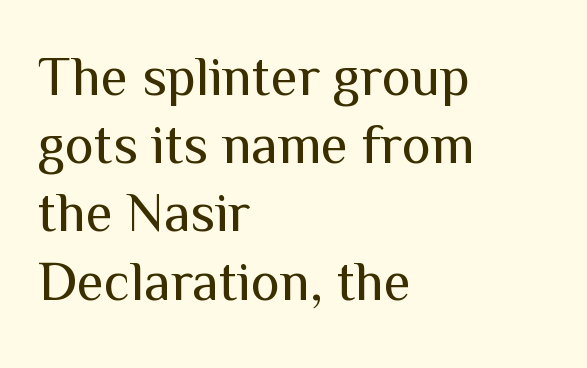
Is this a fixed-width face? No — the glyphs have proportional, varying widths. The characters are drawn with everyday or finer stroke widths. If you drew a ruler down the left edge, every line would touch it. Are there feet on the stems? There aren't — it's a sans. The lettering holds an erect, upright posture throughout.
